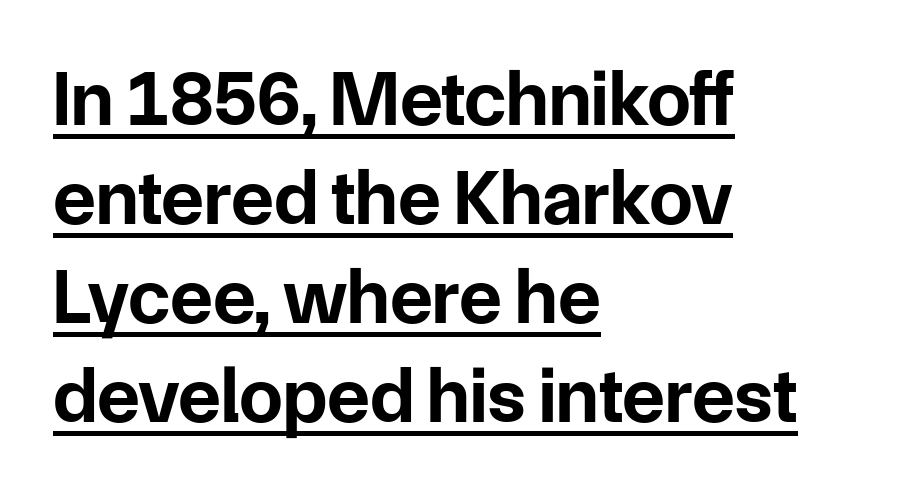
The designer left line spacing at the default. The face used here is a sans, in the tradition of grotesques and geometrics. The setting favours the left margin, as ordinary paragraphs usually do. Tracking value appears to be zero — textbook default spacing.
